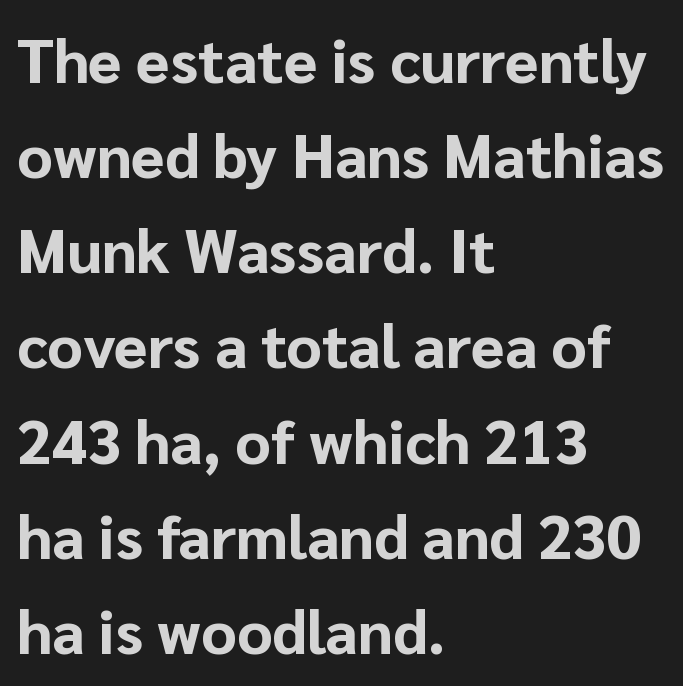
The image shows 61 px bold sans-serif type, upright; set left-aligned, normal line spacing (1.56x), normal letter spacing, not underlined; low stroke contrast and a medium x-height.
